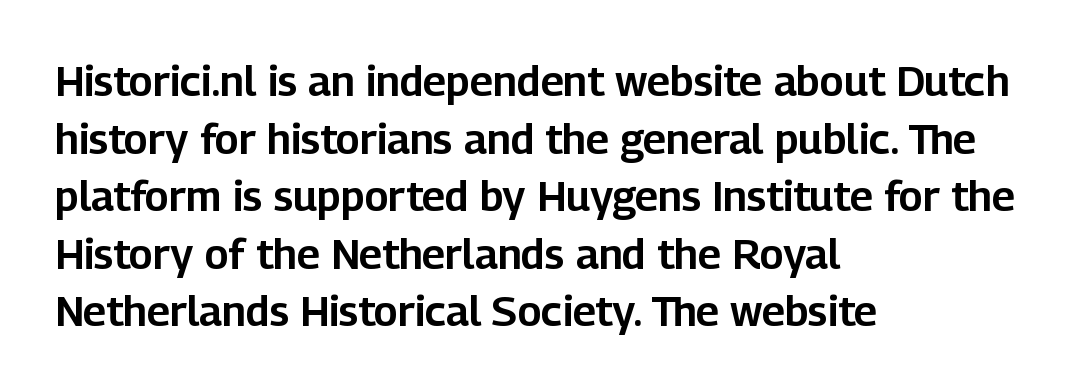
The glyphs are unaccompanied by any horizontal stroke below them. These lines were composed using upright roman letters. Here the designer chose a conventional face with non-uniform glyph widths. Stroke terminals: plain, sans-serif.
